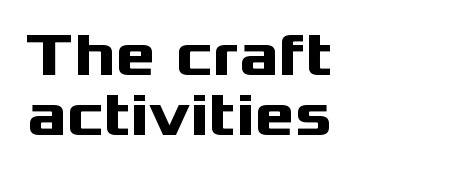
{"serif": "no", "italic": "no", "bold": "yes", "weight": "heavy", "width": "wide", "stroke_contrast": "medium", "x_height": "medium", "monospaced": "no", "underline": "no", "align": "left", "line_spacing": "tight", "line_spacing_ratio": 0.99, "letter_spacing": "normal", "letter_spacing_em": 0.0, "glyph_px": 61}
